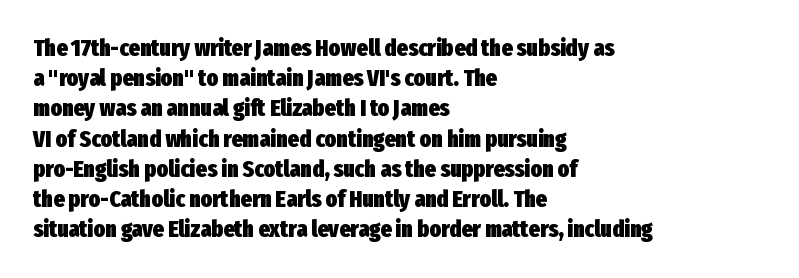
The ragged edge is on the right, which tells us the setting is flush left. The space beneath each line is pristine and unruled. This rendering leaves character spacing at its baseline value. The passage shown stacks its lines at a standard gap. Italic? Not at all — the glyphs are vertical. Emphasis by weight is at full strength: bold.
